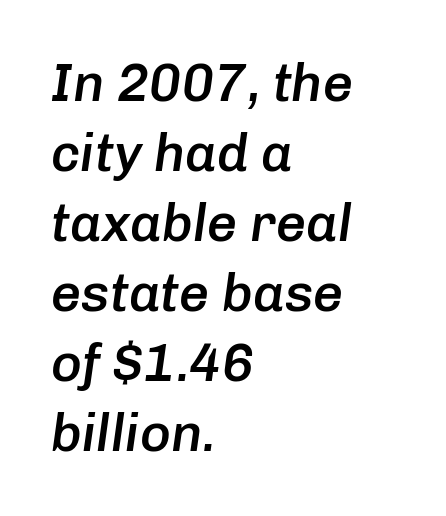
The image shows 53 px semibold type, italic (leaning right); set left-aligned, normal line spacing (1.32x), normal letter spacing, not underlined; low stroke contrast and a medium x-height.
